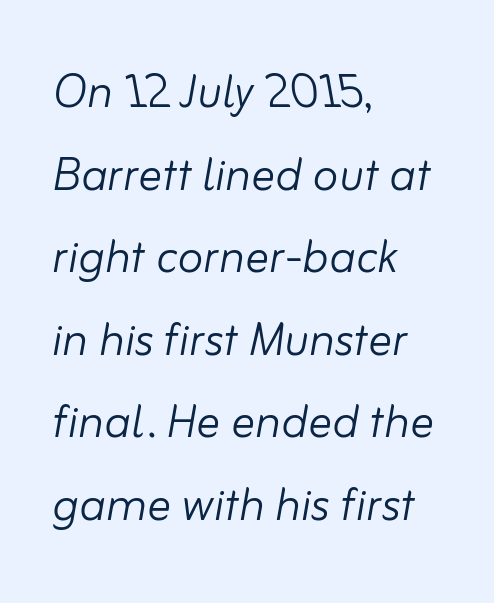
Note the varied advance widths — an 'i' is clearly narrower than an 'm'. The typeface has the unassuming heft of standard copy or less. Tracking here is standard; glyphs follow each other at the usual distance. One glance says typical: line gaps are just what's usual. Emphasis-style slanted type is in use.
